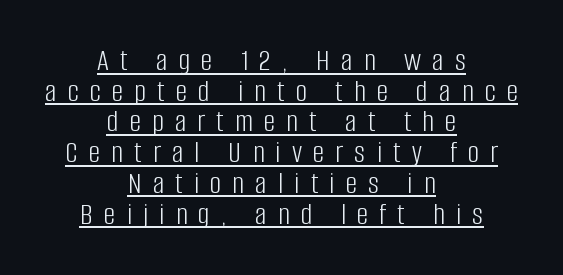
{"serif": "no", "italic": "no", "bold": "no", "weight": "light", "width": "condensed", "stroke_contrast": "low", "x_height": "large", "monospaced": "no", "underline": "yes", "align": "center", "line_spacing": "tight", "line_spacing_ratio": 0.96, "letter_spacing": "wide", "letter_spacing_em": 0.35, "glyph_px": 32}
